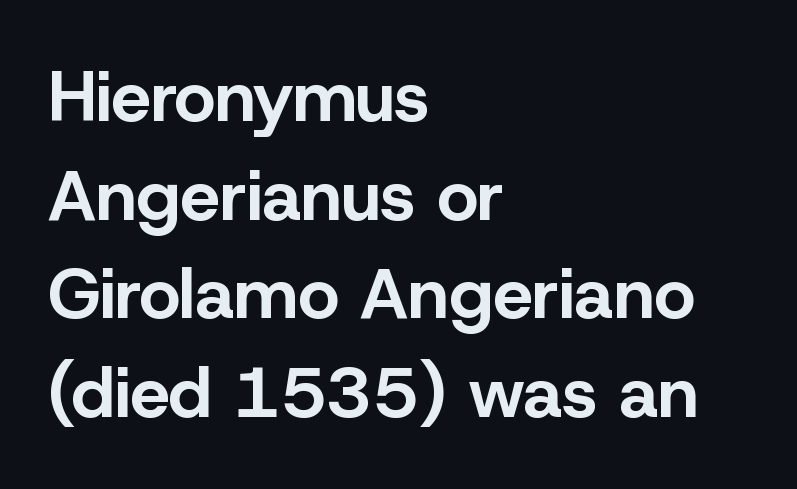
{"serif": "no", "italic": "no", "bold": "yes", "weight": "bold", "width": "normal", "stroke_contrast": "low", "x_height": "medium", "monospaced": "no", "underline": "no", "align": "left", "line_spacing": "normal", "line_spacing_ratio": 1.39, "letter_spacing": "normal", "letter_spacing_em": 0.0, "glyph_px": 71}
